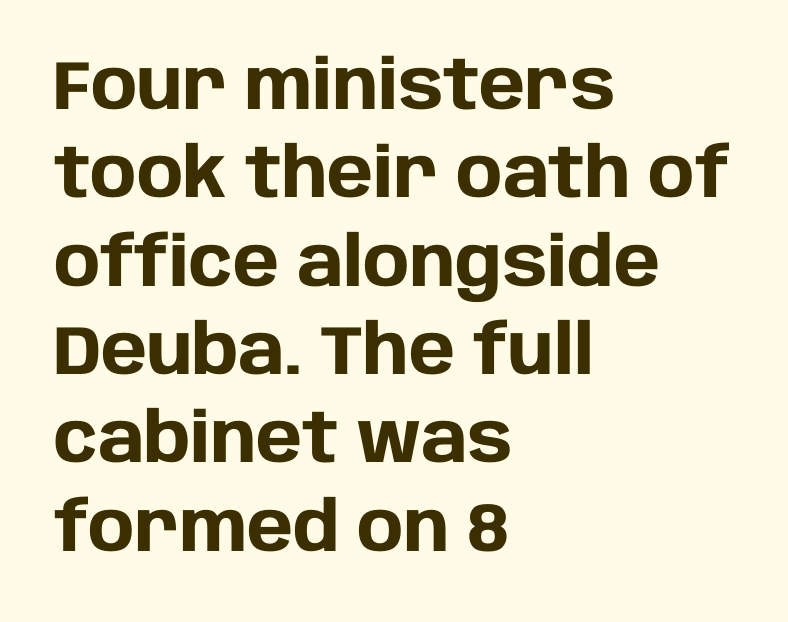
Q: Is the text bold? A: Yes.
Q: Is the text italic (slanted)? A: No, it is upright.
Q: Is the typeface a serif or a sans-serif typeface? A: Sans-serif.
Q: Is the text underlined? A: No.
Q: How is the paragraph aligned? A: Left-aligned.
Q: Is the spacing between letters normal or unusually wide? A: Normal.
Q: Is the spacing between lines tight, normal or loose? A: Normal.
Q: Width (condensed, normal, or wide)? A: Normal.
Q: Stroke contrast? A: Low.
Q: x-height? A: Large.
Q: Monospaced? A: No.
